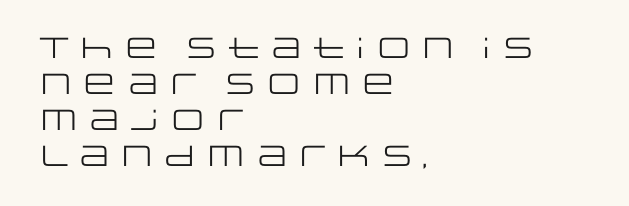
The passage shown is not bold in any degree. Each letter keeps its own natural width here, so spacing adapts to shape. When letters stand straight like this, we call the style roman or upright. Is this a sans? Yes — the strokes have no serifs. The ragged edge is on the right, which tells us the setting is flush left. Honestly, there is no underline to notice here at all.
